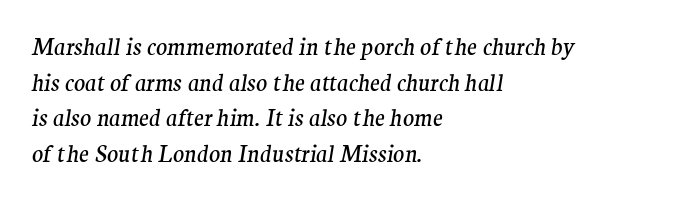
The image shows 23 px text type, italic (leaning right); set left-aligned, normal line spacing (1.55x), normal letter spacing, not underlined.
